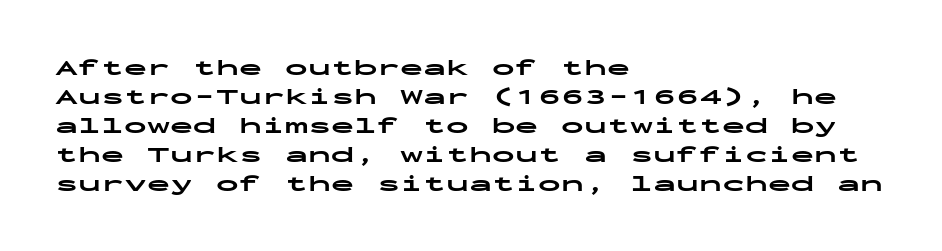
{"italic": "no", "bold": "yes", "underline": "no", "align": "left", "line_spacing": "normal", "line_spacing_ratio": 1.26, "letter_spacing": "normal", "letter_spacing_em": 0.0, "glyph_px": 23}
